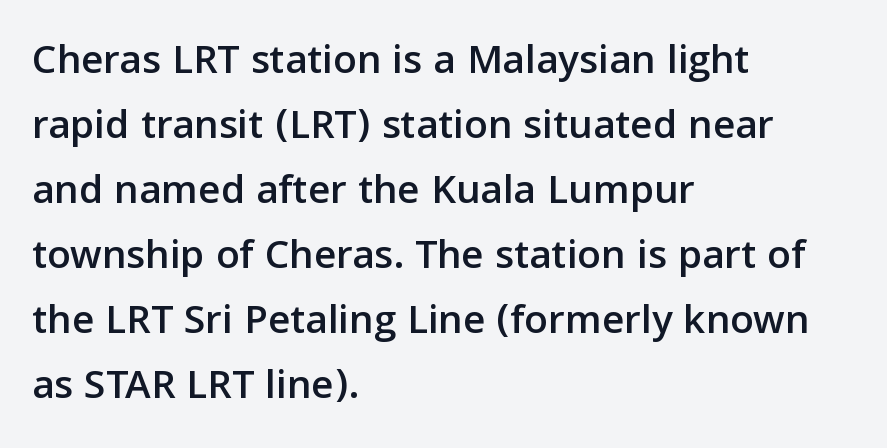
Rows of type keep a routine distance in the vertical direction. Decoration check: the copy has no underline. No feet cap the strokes, marking this as sans-serif type. What stands out about the letter spacing? Nothing — it is the standard amount. The compositor pushed each line to the left boundary. Posture: vertical.
